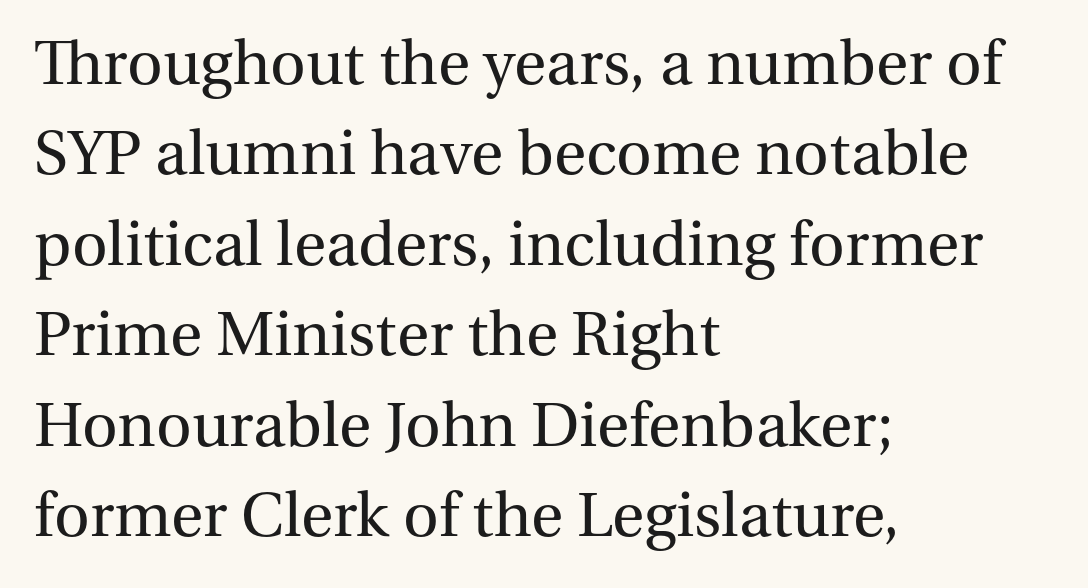
Q: Is the text bold? A: No.
Q: Is the text italic (slanted)? A: No, it is upright.
Q: Is the typeface a serif or a sans-serif typeface? A: Serif.
Q: Is the text underlined? A: No.
Q: How is the paragraph aligned? A: Left-aligned.
Q: Is the spacing between letters normal or unusually wide? A: Normal.
Q: Is the spacing between lines tight, normal or loose? A: Normal.
Q: Width (condensed, normal, or wide)? A: Normal.
Q: Stroke contrast? A: Medium.
Q: x-height? A: Medium.
Q: Monospaced? A: No.
